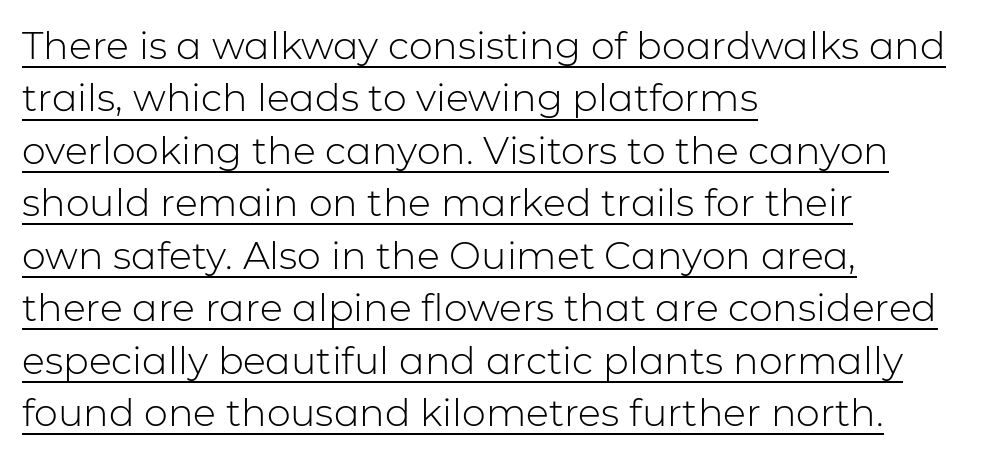
The image shows 38 px light sans-serif type, upright; set left-aligned, normal line spacing (1.38x), normal letter spacing, underlined; low stroke contrast and a medium x-height.
